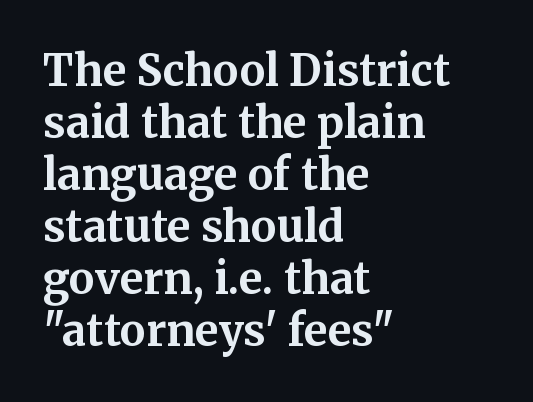
The image shows 43 px bold serif type, upright; set left-aligned, line spacing 1.21x, normal letter spacing, not underlined; medium stroke contrast and a medium x-height.
